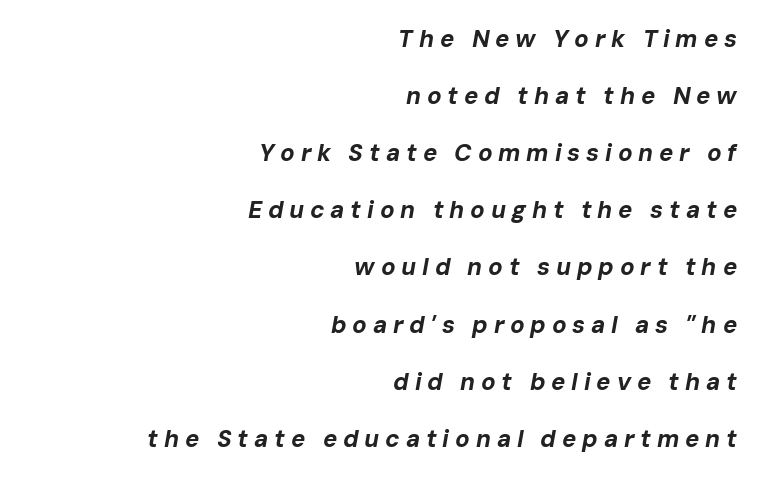
Q: Is the text bold? A: Yes.
Q: Is the text italic (slanted)? A: Yes, it leans right by about 10 degrees.
Q: Is the text underlined? A: No.
Q: How is the paragraph aligned? A: Right-aligned.
Q: Is the spacing between letters normal or unusually wide? A: Unusually wide.
Q: Is the spacing between lines tight, normal or loose? A: Loose.
